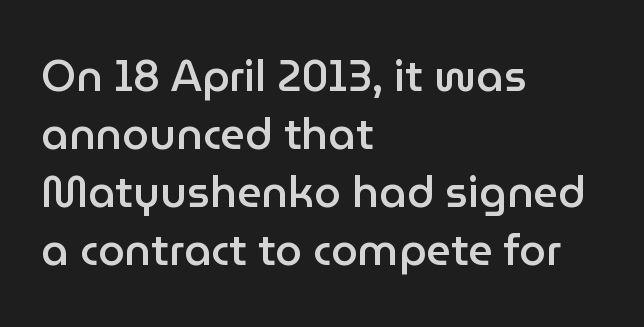
Vertically, the passage feels balanced, rows spaced as you'd expect. What weight is shown? A semibold, between regular and bold. Style check: upright. Every row of glyphs begins at an identical x-position on the left. Think of a printed novel: that variable character pitch is what you see here. There is no visible air inserted between adjacent glyphs.
